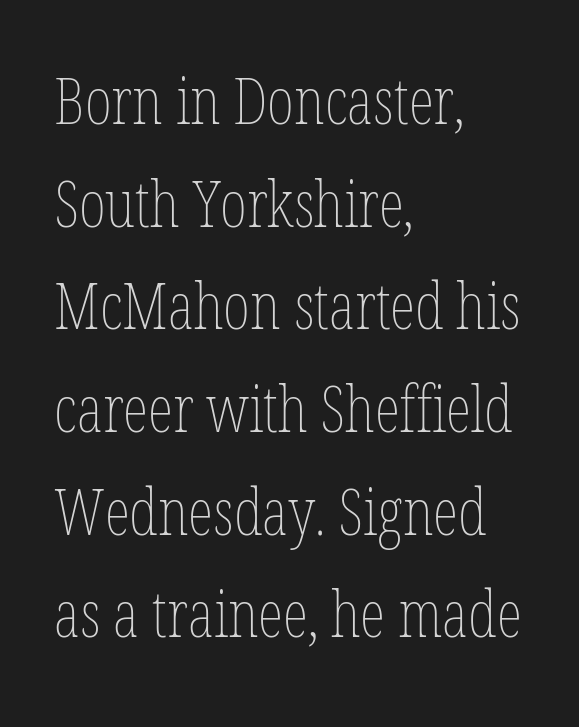
Q: Is the text bold? A: No.
Q: Is the text italic (slanted)? A: No, it is upright.
Q: Is the text underlined? A: No.
Q: How is the paragraph aligned? A: Left-aligned.
Q: Is the spacing between letters normal or unusually wide? A: Normal.
Q: Is the spacing between lines tight, normal or loose? A: Normal.
Q: Width (condensed, normal, or wide)? A: Condensed.
Q: Stroke contrast? A: Low.
Q: x-height? A: Medium.
Q: Monospaced? A: No.
